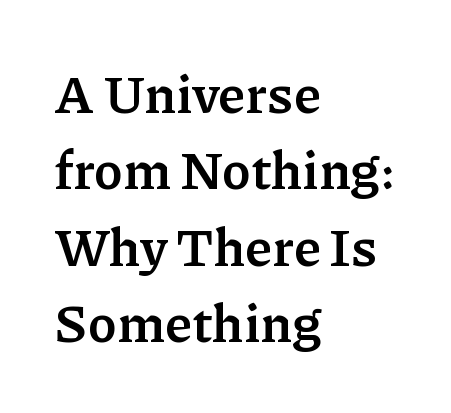
The image shows 53 px semibold serif type, upright; set left-aligned, normal line spacing (1.44x), normal letter spacing, not underlined; low stroke contrast and a medium x-height.
